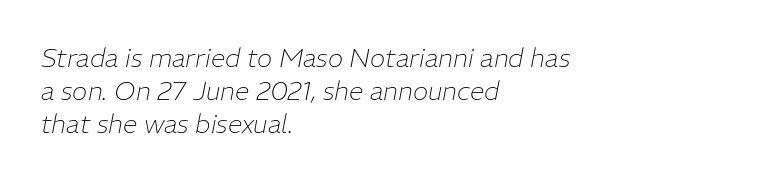
The image shows 26 px text type, italic (leaning right); set left-aligned, normal line spacing (1.27x), normal letter spacing, not underlined.
